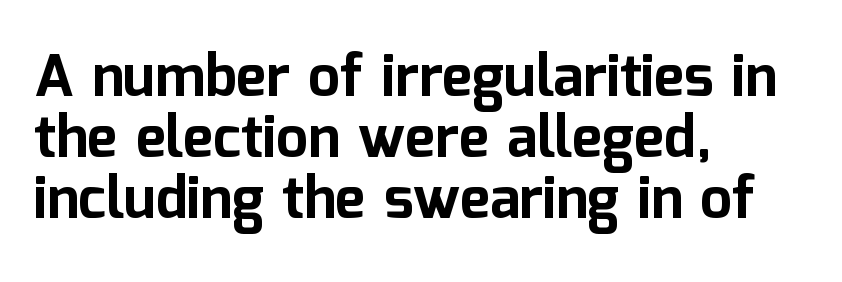
Cramped leading. Heavy-handed strokes throughout: this text is bold. Proportional: the letters do not fall into vertical columns. Upright lettering throughout.
